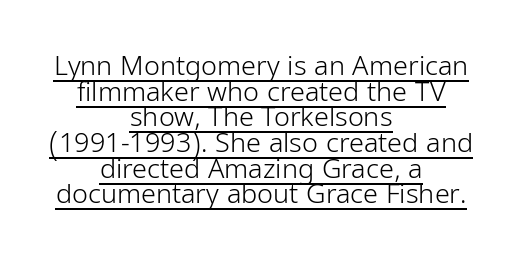
Descenders here cross a horizontal rule under the line. Between one letter and the next there's only the usual sliver of space. The letters stand upright; this is a roman face. Stems and bowls with no extra thickness — not bold. Summary of vertical rhythm: compact, with narrow interline spacing. This rendering uses center alignment, leaving both contours irregular but symmetric.
